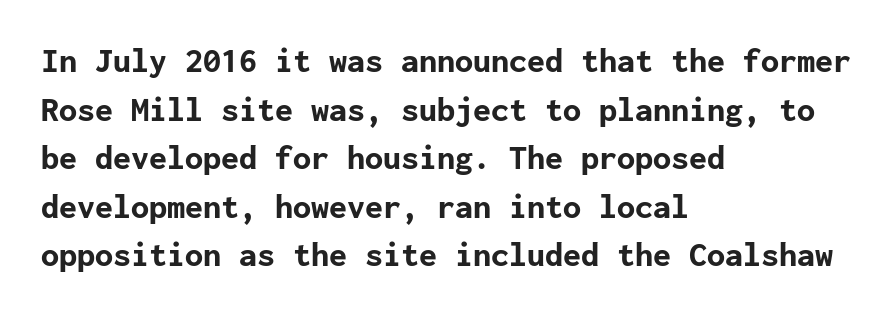
Unmarked baselines from the first word to the last. Where is the straight margin? On the left. Is there much room between lines? A standard amount, neither cramped nor airy. Unlike italic type, these characters show no tilt at all. Letterform terminals end flat and unadorned throughout the passage. The tracking reads as untouched default to a designer's eye.
